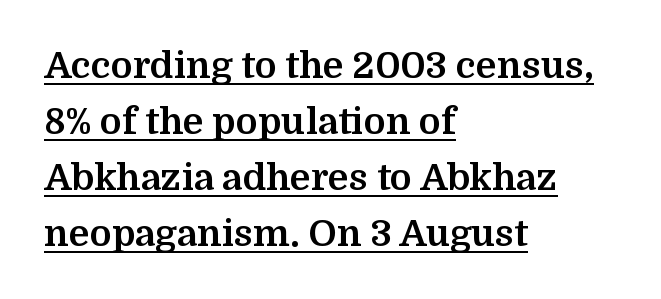
{"serif": "yes", "italic": "no", "bold": "yes", "weight": "bold", "width": "normal", "stroke_contrast": "medium", "x_height": "medium", "monospaced": "no", "underline": "yes", "align": "left", "line_spacing": "normal", "line_spacing_ratio": 1.51, "letter_spacing": "normal", "letter_spacing_em": 0.0, "glyph_px": 37}
